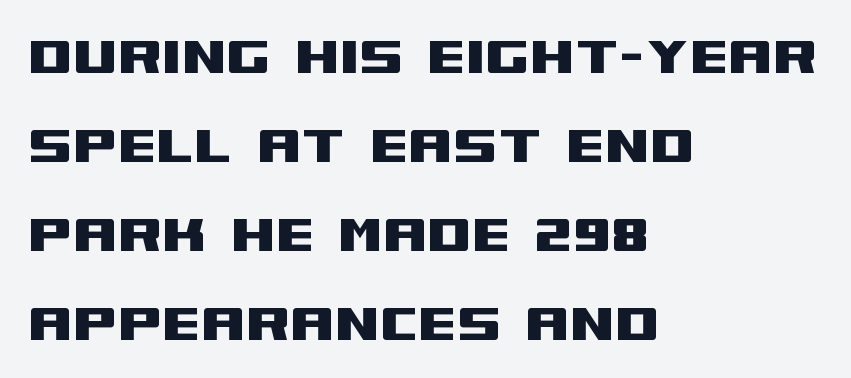
Q: Is the text italic (slanted)? A: No, it is upright.
Q: Is the typeface a serif or a sans-serif typeface? A: Sans-serif.
Q: Is the text underlined? A: No.
Q: How is the paragraph aligned? A: Left-aligned.
Q: Is the spacing between letters normal or unusually wide? A: Normal.
Q: Is the spacing between lines tight, normal or loose? A: Normal.
Q: Width (condensed, normal, or wide)? A: Wide.
Q: Stroke contrast? A: Medium.
Q: x-height? A: Large.
Q: Monospaced? A: No.
